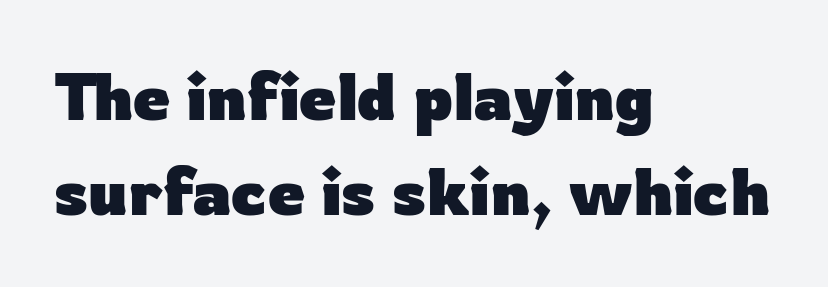
Compared with typical paragraphs, the rows here are spaced about the same. Is this a fixed-width face? No — the glyphs have proportional, varying widths. Beneath every word, the page is bare. How heavy is the stroke? Heavy — this is a bold. Tall strokes in this sample are plumb rather than angled.
